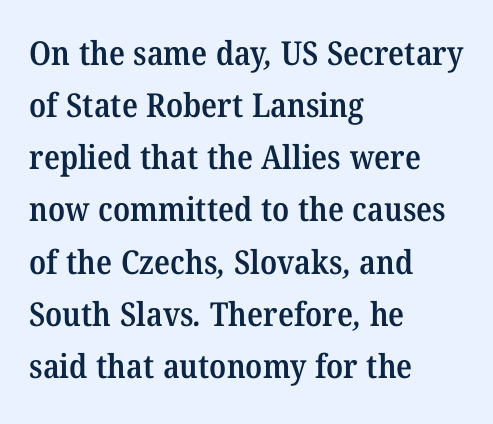
{"serif": "yes", "bold": "semi", "weight": "semibold", "width": "normal", "stroke_contrast": "medium", "x_height": "medium", "monospaced": "no", "underline": "no", "align": "left", "line_spacing": "normal", "line_spacing_ratio": 1.58, "letter_spacing": "normal", "letter_spacing_em": 0.0, "glyph_px": 33}
